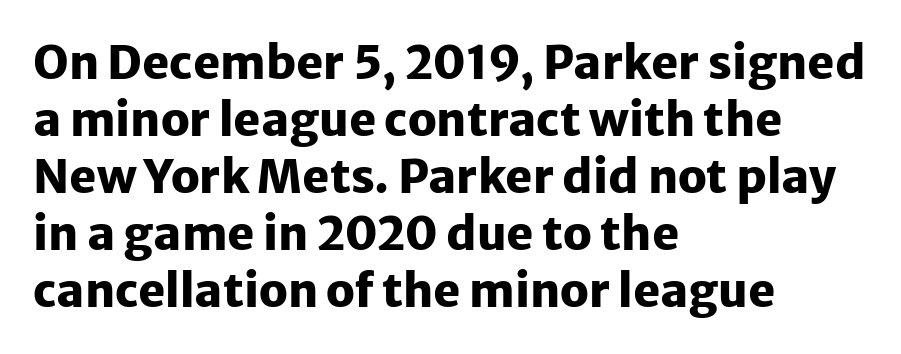
{"serif": "no", "italic": "no", "bold": "yes", "weight": "heavy", "width": "normal", "stroke_contrast": "low", "x_height": "medium", "monospaced": "no", "underline": "no", "align": "left", "line_spacing_ratio": 1.24, "letter_spacing": "normal", "letter_spacing_em": 0.0, "glyph_px": 46}
